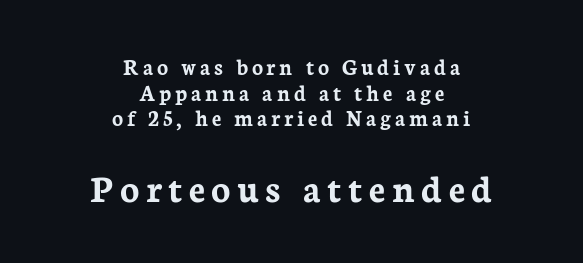
Q: Is the text bold? A: Yes.
Q: Is the text italic (slanted)? A: No, it is upright.
Q: Is the typeface a serif or a sans-serif typeface? A: Serif.
Q: Is the text underlined? A: No.
Q: How is the paragraph aligned? A: Centered.
Q: Is the spacing between lines tight, normal or loose? A: Tight.
Q: Which block of text is set in a larger size, the first (top) or the second (bottom)? A: The second (bottom) one.
Q: Width (condensed, normal, or wide)? A: Normal.
Q: Stroke contrast? A: Low.
Q: x-height? A: Medium.
Q: Monospaced? A: No.
